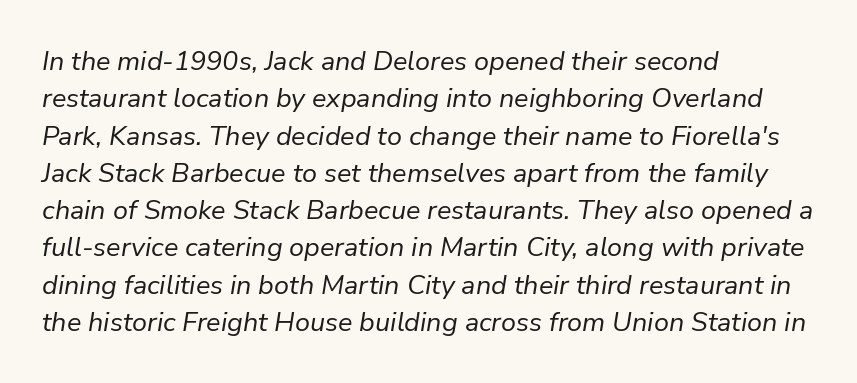
{"italic": "yes", "lean": "right", "slant_degrees": 9, "bold": "no", "underline": "no", "align": "left", "line_spacing": "normal", "line_spacing_ratio": 1.38, "letter_spacing": "normal", "letter_spacing_em": 0.0, "glyph_px": 27}
